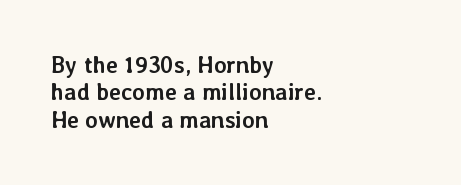
{"italic": "no", "bold": "yes", "underline": "no", "align": "left", "line_spacing_ratio": 1.19, "letter_spacing": "normal", "letter_spacing_em": 0.0, "glyph_px": 23}
